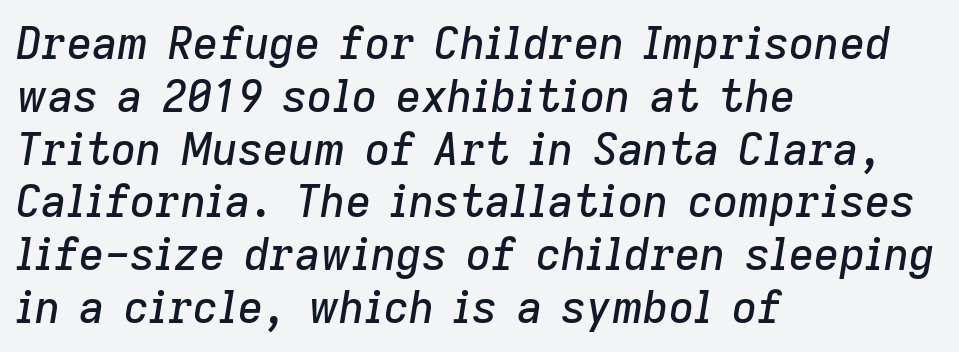
Q: Is the text italic (slanted)? A: Yes, it leans right by about 9 degrees.
Q: Is the text underlined? A: No.
Q: How is the paragraph aligned? A: Left-aligned.
Q: Is the spacing between letters normal or unusually wide? A: Normal.
Q: Width (condensed, normal, or wide)? A: Normal.
Q: Stroke contrast? A: Low.
Q: x-height? A: Medium.
Q: Monospaced? A: No.
